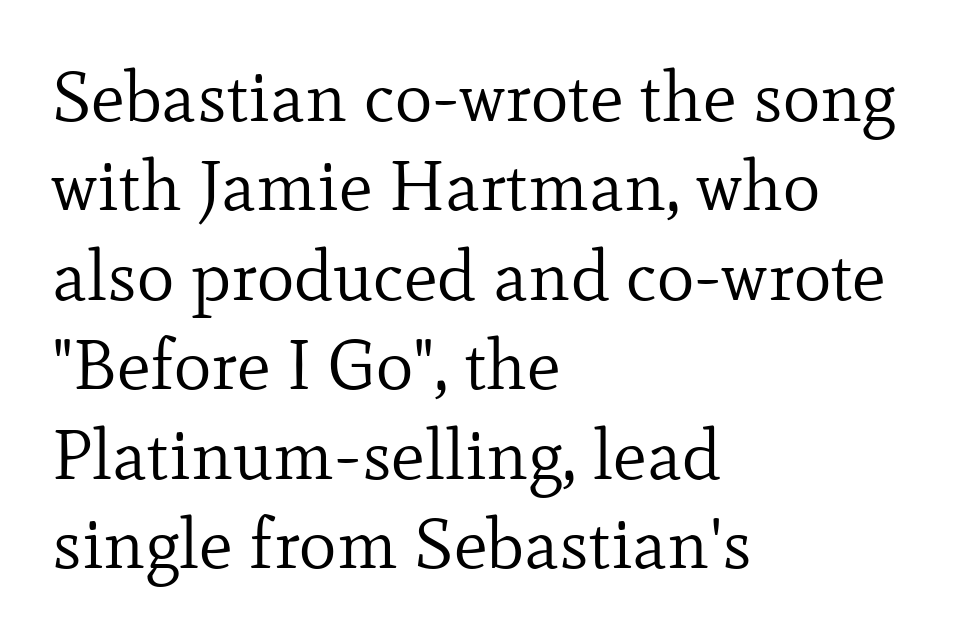
Q: Is the text bold? A: No.
Q: Is the text italic (slanted)? A: No, it is upright.
Q: Is the typeface a serif or a sans-serif typeface? A: Serif.
Q: Is the text underlined? A: No.
Q: How is the paragraph aligned? A: Left-aligned.
Q: Is the spacing between letters normal or unusually wide? A: Normal.
Q: Is the spacing between lines tight, normal or loose? A: Normal.
Q: Width (condensed, normal, or wide)? A: Normal.
Q: Stroke contrast? A: Low.
Q: x-height? A: Small.
Q: Monospaced? A: No.
